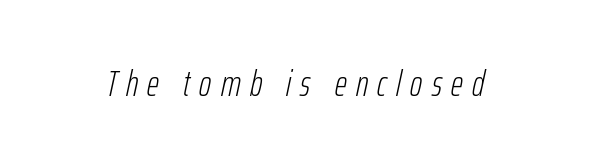
The image shows 37 px light, condensed type, italic (leaning right); set unusually wide letter spacing (+0.25 em), not underlined; low stroke contrast and a medium x-height.
